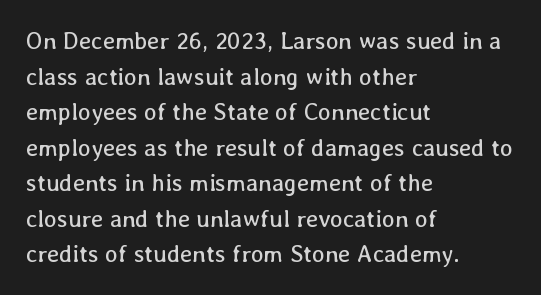
{"italic": "no", "bold": "no", "underline": "no", "align": "left", "line_spacing": "normal", "line_spacing_ratio": 1.48, "letter_spacing": "normal", "letter_spacing_em": 0.0, "glyph_px": 24}
